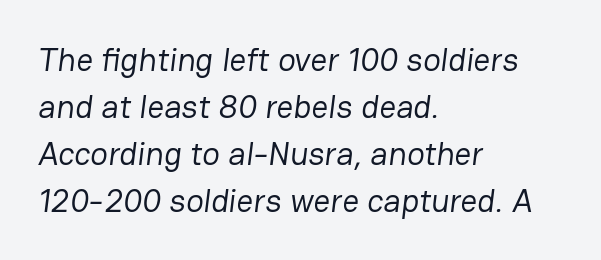
Notice how descenders clear the ascenders below comfortably — that's standard leading. The passage shown is typeset with a sans-serif family. The weight would be labelled regular, book, light, or lighter still. The letters advance in unequal steps, a hallmark of proportional type. A clean baseline with only descenders dipping below it.
